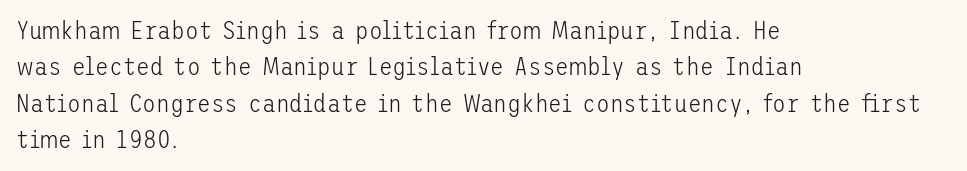
In terms of posture, this sample is upright. The passage shown has conventional tracking throughout. The zone under the glyphs is completely vacant. The lines are quadded left. These glyphs show unthickened strokes, regular width or finer. Rows of type keep a routine distance in the vertical direction.
